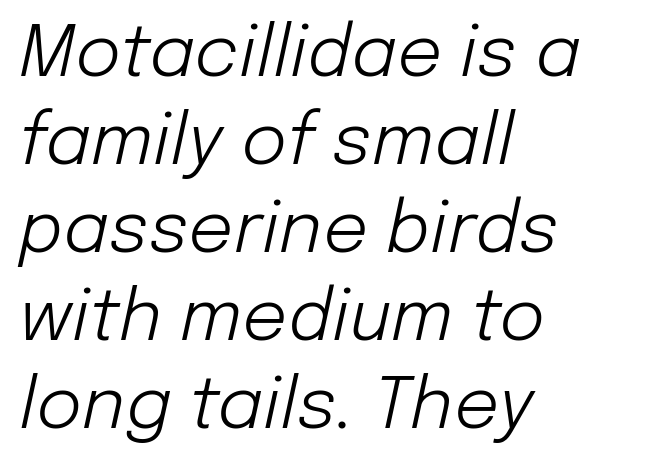
The image shows 71 px light type, italic (leaning right); set left-aligned, line spacing 1.24x, normal letter spacing, not underlined; low stroke contrast and a medium x-height.
